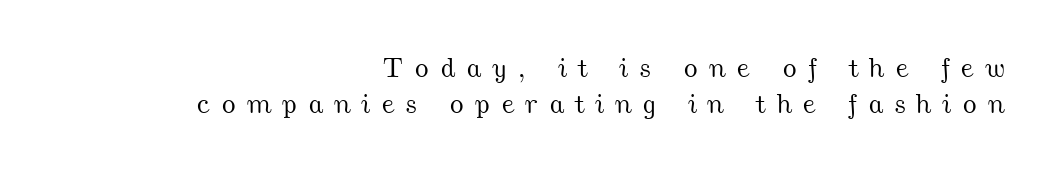
{"width": "wide", "stroke_contrast": "medium", "x_height": "small", "monospaced": "no", "underline": "no", "align": "right", "line_spacing": "normal", "line_spacing_ratio": 1.27, "letter_spacing": "wide", "letter_spacing_em": 0.37, "glyph_px": 28}
